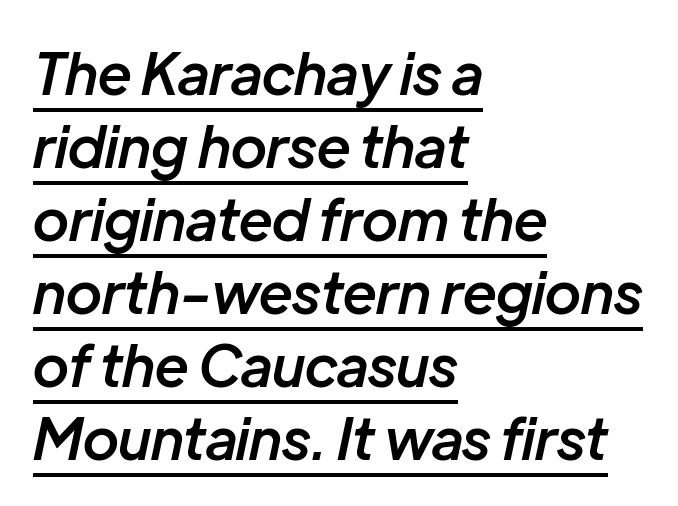
The image shows 57 px semibold type, italic (leaning right); set left-aligned, normal line spacing (1.28x), normal letter spacing, underlined; low stroke contrast and a medium x-height.
